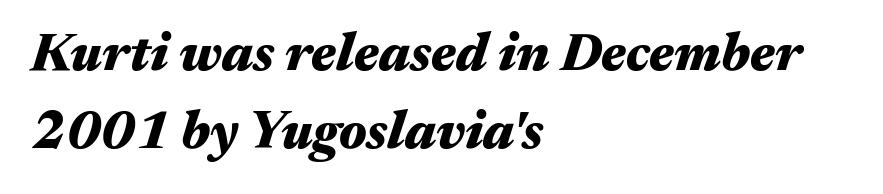
Horizontally, the lines are justified to the leading edge only. Notice how descenders clear the ascenders below comfortably — that's standard leading. Do the characters align in a grid? No, the font is proportional. Weight check: bold — yes, fully.
